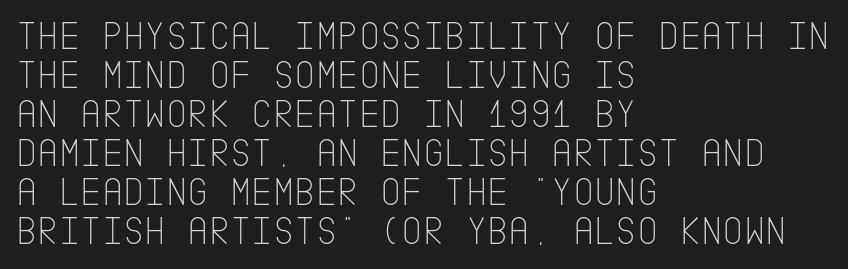
Q: Is the text bold? A: No.
Q: Is the text italic (slanted)? A: No, it is upright.
Q: Is the typeface a serif or a sans-serif typeface? A: Sans-serif.
Q: Is the text underlined? A: No.
Q: How is the paragraph aligned? A: Left-aligned.
Q: Is the spacing between letters normal or unusually wide? A: Normal.
Q: Is the spacing between lines tight, normal or loose? A: Tight.
Q: Width (condensed, normal, or wide)? A: Condensed.
Q: Stroke contrast? A: Low.
Q: x-height? A: Large.
